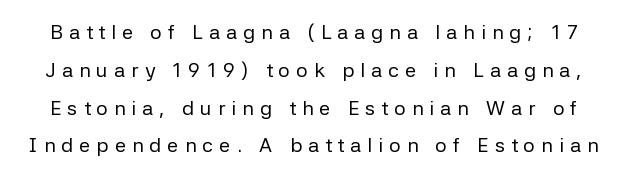
Posture: straight, roman, zero tilt. Bold? No — there's no thickening of the strokes. Rule under the text: the space is simply empty. The gaps between neighbouring characters are conspicuously large.
